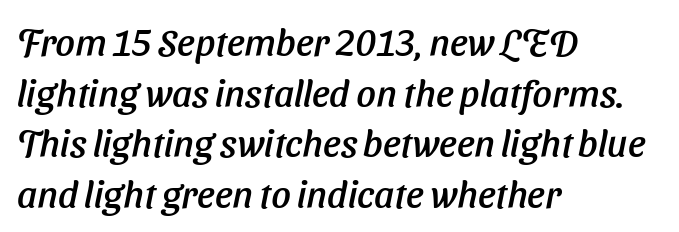
{"width": "normal", "stroke_contrast": "low", "x_height": "medium", "monospaced": "no", "underline": "no", "align": "left", "line_spacing": "normal", "line_spacing_ratio": 1.33, "letter_spacing": "normal", "letter_spacing_em": 0.0, "glyph_px": 38}
